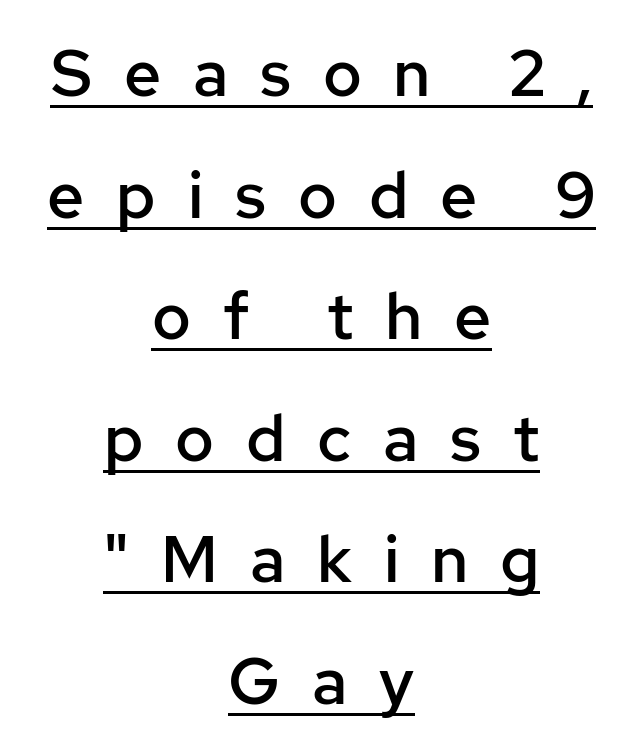
{"serif": "no", "italic": "no", "bold": "semi", "weight": "semibold", "width": "normal", "stroke_contrast": "low", "x_height": "medium", "monospaced": "no", "underline": "yes", "align": "center", "line_spacing_ratio": 1.87, "letter_spacing": "wide", "letter_spacing_em": 0.49, "glyph_px": 65}
